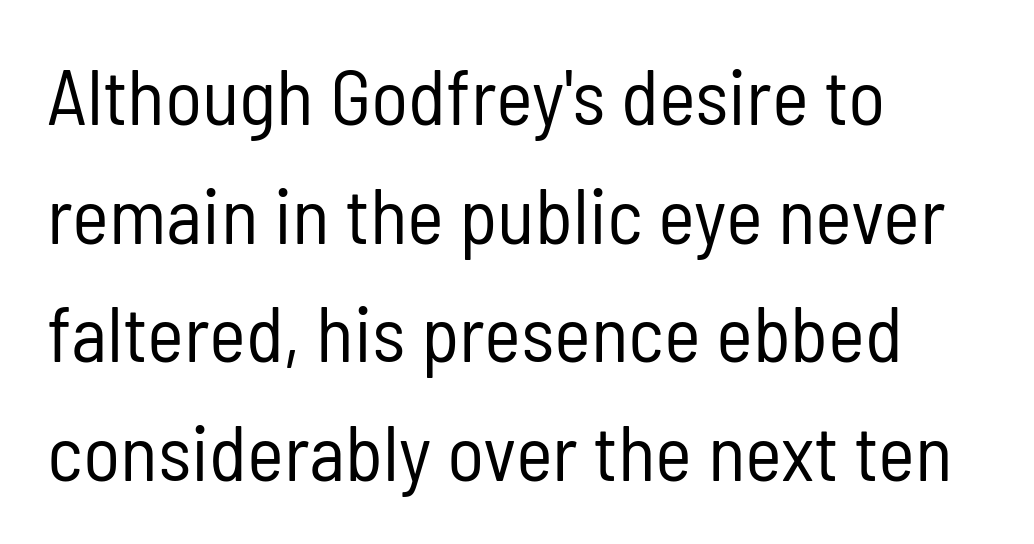
The image shows 78 px regular-weight, condensed sans-serif type, upright; set left-aligned, normal line spacing (1.52x), normal letter spacing, not underlined; low stroke contrast and a medium x-height.
